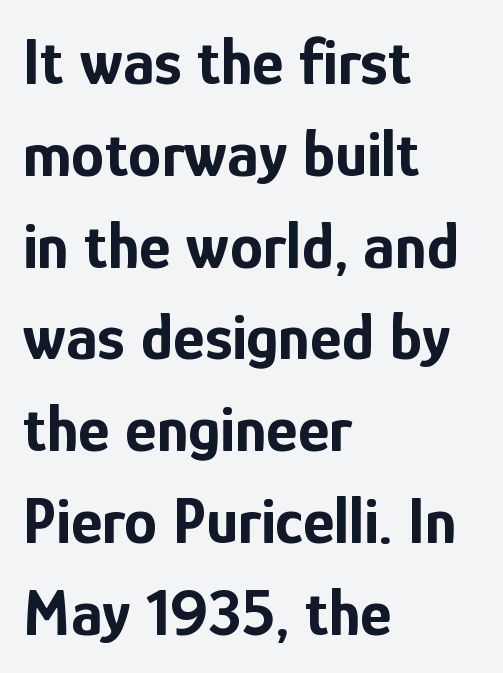
The image shows 67 px bold, condensed sans-serif type, upright; set left-aligned, normal line spacing (1.37x), normal letter spacing, not underlined; low stroke contrast and a medium x-height.
